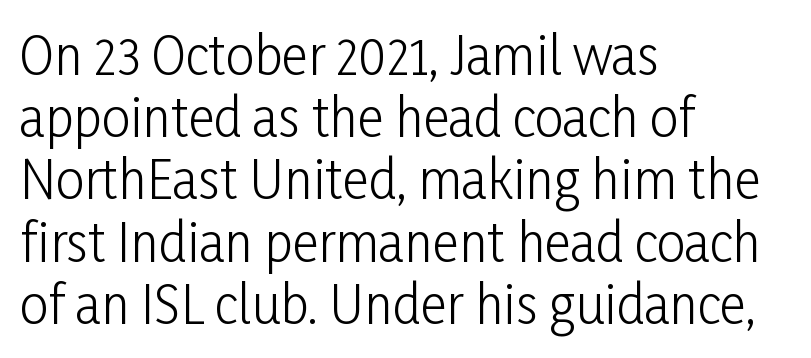
Q: Is the text bold? A: No.
Q: Is the text italic (slanted)? A: No, it is upright.
Q: Is the typeface a serif or a sans-serif typeface? A: Sans-serif.
Q: Is the text underlined? A: No.
Q: How is the paragraph aligned? A: Left-aligned.
Q: Is the spacing between letters normal or unusually wide? A: Normal.
Q: Width (condensed, normal, or wide)? A: Condensed.
Q: Stroke contrast? A: Low.
Q: x-height? A: Medium.
Q: Monospaced? A: No.
